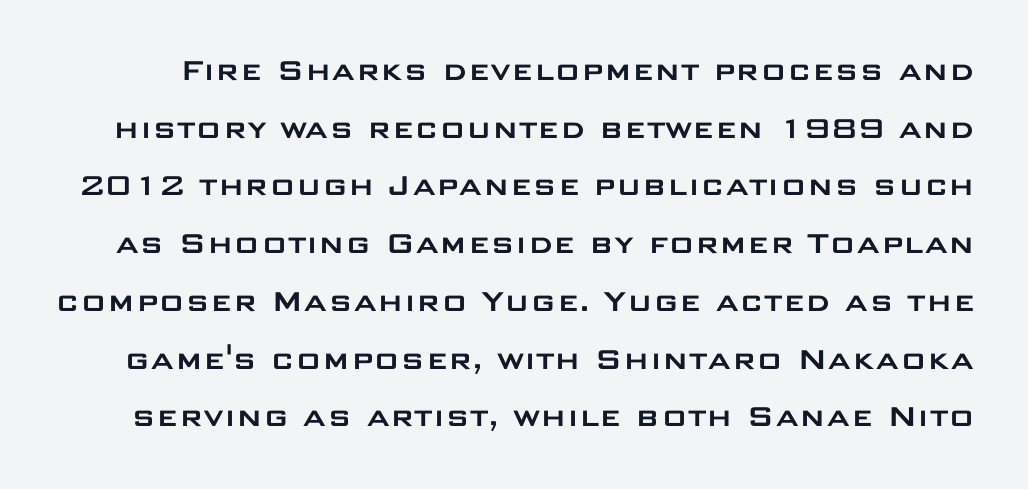
The image shows 35 px wide sans-serif type, upright; set normal line spacing (1.65x), normal letter spacing, not underlined; low stroke contrast and a large x-height.
